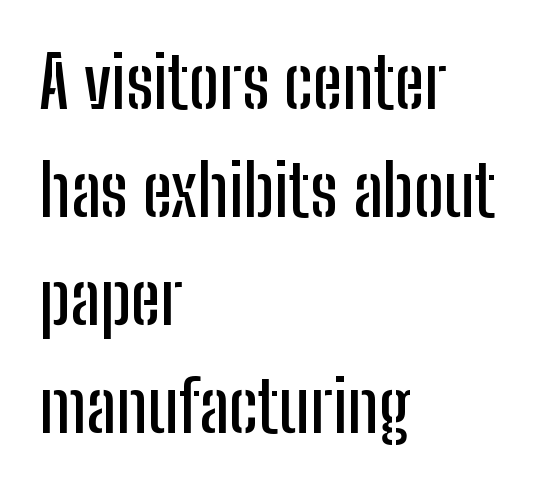
{"serif": "no", "italic": "no", "width": "condensed", "stroke_contrast": "low", "x_height": "medium", "monospaced": "no", "underline": "no", "align": "left", "line_spacing": "normal", "line_spacing_ratio": 1.52, "letter_spacing": "normal", "letter_spacing_em": 0.0, "glyph_px": 71}
